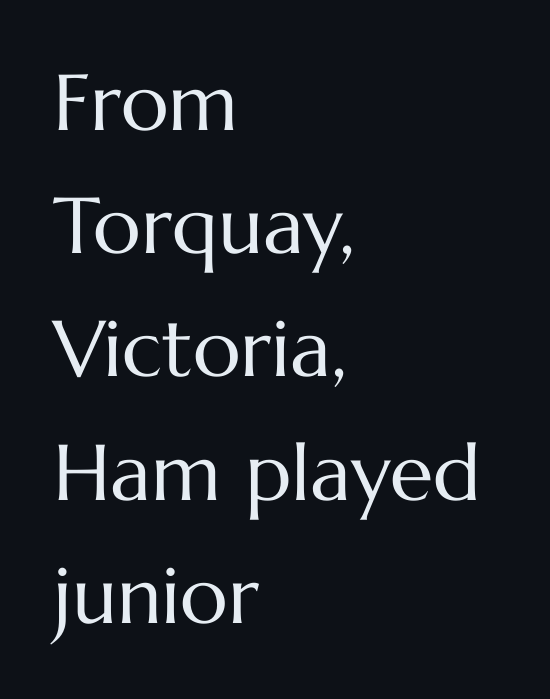
You can tell it's not italic because the verticals are truly vertical. Compared with a typical body face, this is equally light or lighter still. Character widths vary here, with narrow letters taking less room than wide ones. Horizontally, the lines are justified to the leading edge only. Tracking here is standard; glyphs follow each other at the usual distance. Leading: standard.
